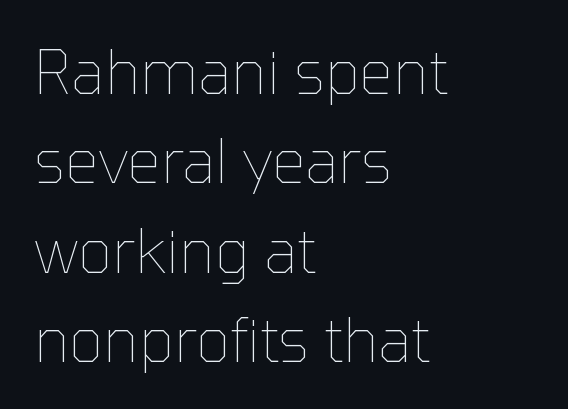
{"italic": "no", "bold": "no", "weight": "thin", "width": "normal", "stroke_contrast": "low", "x_height": "medium", "monospaced": "no", "underline": "no", "align": "left", "line_spacing": "normal", "line_spacing_ratio": 1.49, "letter_spacing": "normal", "letter_spacing_em": 0.0, "glyph_px": 60}
